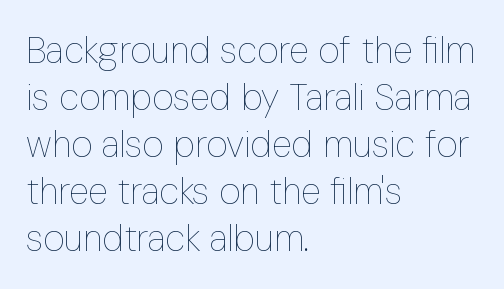
The image shows 37 px thin, condensed type, upright; set left-aligned, normal line spacing (1.27x), normal letter spacing, not underlined; low stroke contrast and a medium x-height.
